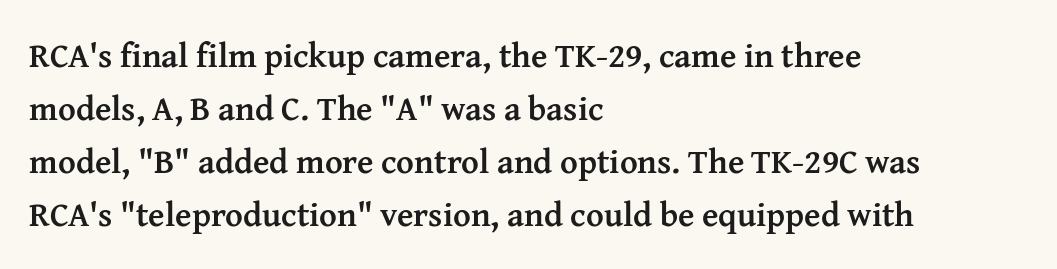
The image shows 34 px semibold serif type, upright; set left-aligned, normal line spacing (1.56x), normal letter spacing, not underlined; medium stroke contrast and a medium x-height.
